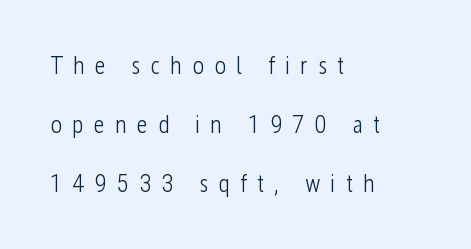
The image shows 25 px text type, upright; set left-aligned, loose line spacing (2.36x), unusually wide letter spacing (+0.4 em), not underlined.
